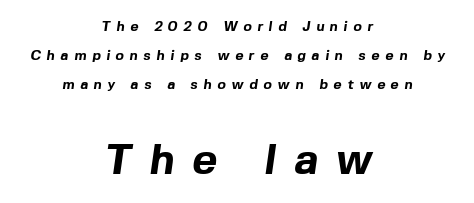
Spacing verdict: proportional, widths tailored to each character. A full-strength bold gives these letters their thick strokes. The rendering enlarges the type as you move from the upper chunk to the lower. Each word looks stretched out because of the extra space between its letters.
